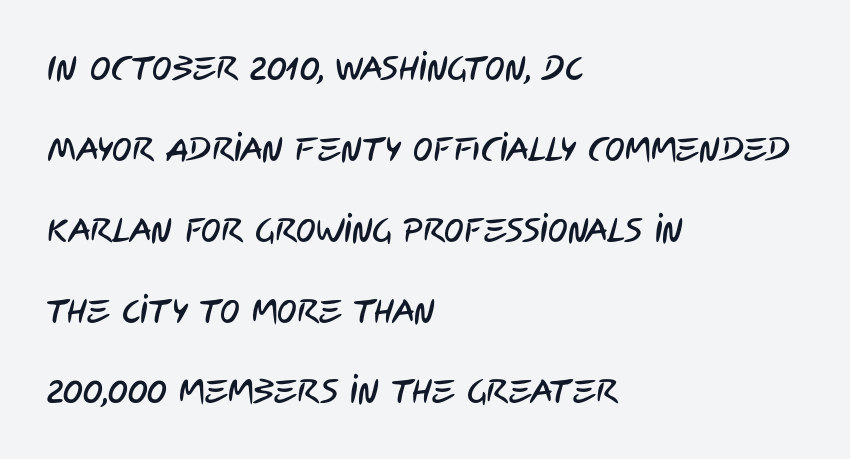
Q: Is the typeface a serif or a sans-serif typeface? A: Sans-serif.
Q: Is the text underlined? A: No.
Q: How is the paragraph aligned? A: Left-aligned.
Q: Is the spacing between letters normal or unusually wide? A: Normal.
Q: Is the spacing between lines tight, normal or loose? A: Loose.
Q: Width (condensed, normal, or wide)? A: Condensed.
Q: Stroke contrast? A: Low.
Q: x-height? A: Large.
Q: Monospaced? A: No.
